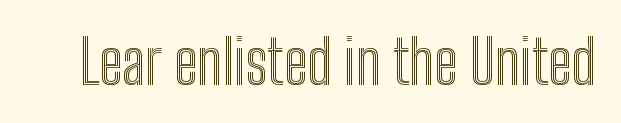
{"italic": "no", "width": "condensed", "x_height": "medium", "monospaced": "no", "underline": "no", "letter_spacing": "normal", "letter_spacing_em": 0.0, "glyph_px": 60}
